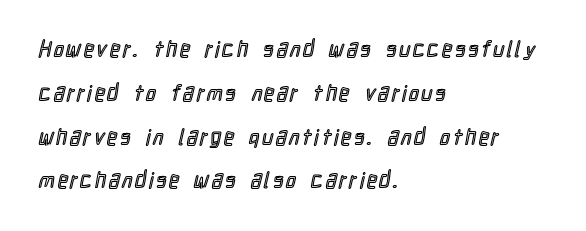
The image shows 22 px text type; set left-aligned, loose line spacing (1.99x), not underlined.
